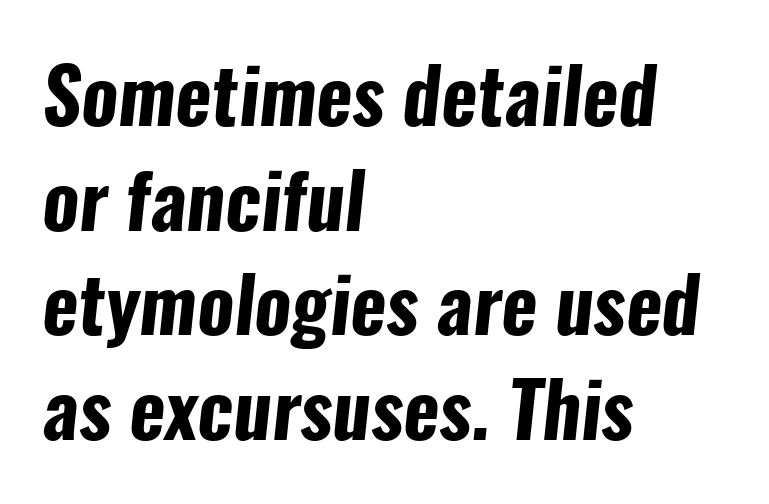
Q: Is the text bold? A: Yes.
Q: Is the typeface a serif or a sans-serif typeface? A: Sans-serif.
Q: Is the text underlined? A: No.
Q: How is the paragraph aligned? A: Left-aligned.
Q: Is the spacing between letters normal or unusually wide? A: Normal.
Q: Is the spacing between lines tight, normal or loose? A: Normal.
Q: Width (condensed, normal, or wide)? A: Condensed.
Q: Stroke contrast? A: Low.
Q: x-height? A: Medium.
Q: Monospaced? A: No.
